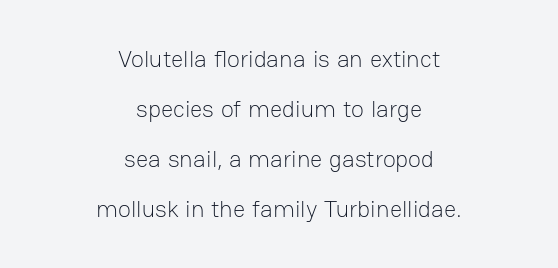
The image shows 24 px text type, upright; set centered, loose line spacing (2.08x), normal letter spacing, not underlined.
